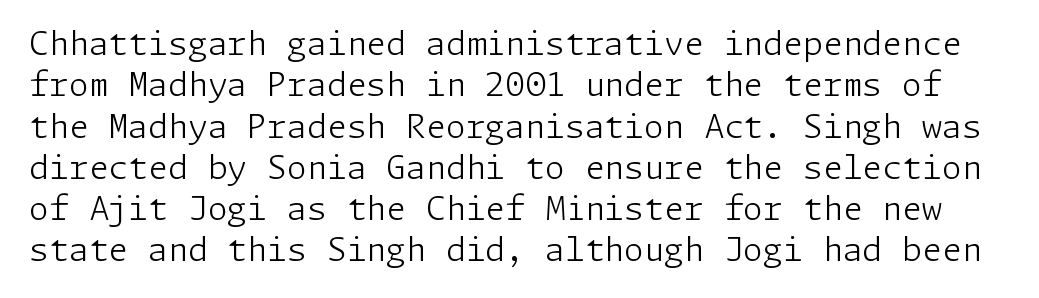
{"serif": "no", "italic": "no", "bold": "no", "weight": "light", "width": "normal", "stroke_contrast": "low", "x_height": "medium", "underline": "no", "line_spacing": "normal", "line_spacing_ratio": 1.29, "letter_spacing": "normal", "letter_spacing_em": 0.0, "glyph_px": 32}
